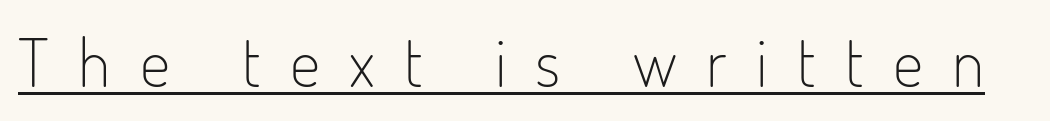
{"serif": "no", "italic": "no", "bold": "no", "weight": "light", "width": "condensed", "stroke_contrast": "low", "x_height": "small", "monospaced": "no", "underline": "yes", "letter_spacing": "wide", "letter_spacing_em": 0.44, "glyph_px": 67}
